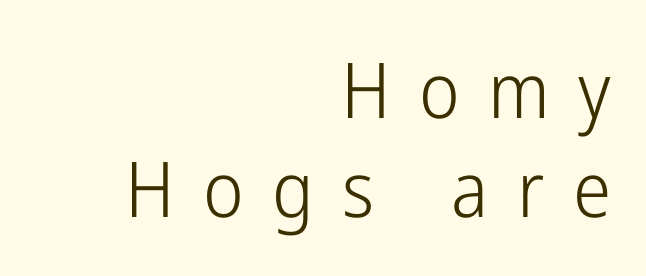
Q: Is the text bold? A: No.
Q: Is the text italic (slanted)? A: No, it is upright.
Q: Is the typeface a serif or a sans-serif typeface? A: Sans-serif.
Q: Is the text underlined? A: No.
Q: How is the paragraph aligned? A: Right-aligned.
Q: Is the spacing between letters normal or unusually wide? A: Unusually wide.
Q: Is the spacing between lines tight, normal or loose? A: Normal.
Q: Width (condensed, normal, or wide)? A: Condensed.
Q: Stroke contrast? A: Low.
Q: x-height? A: Medium.
Q: Monospaced? A: No.
